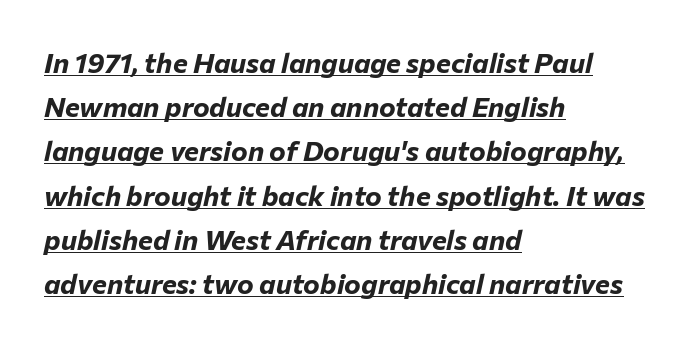
There's an unmistakable incline to the writing here. Here the designer chose a conventional face with non-uniform glyph widths. Glance below the letters and you will spot a drawn line. On the weight axis this lands at bold, roughly 700. Compared with typical paragraphs, the rows here are spaced about the same.
